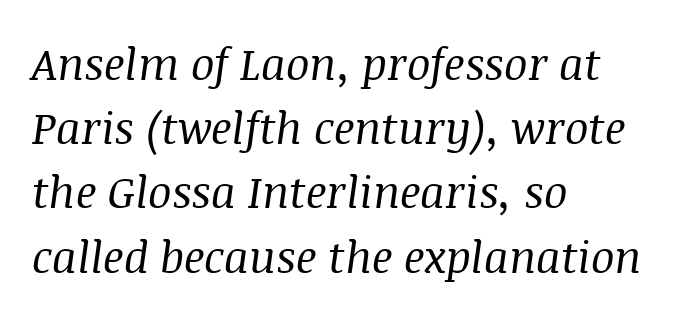
A typesetter would call this zero additional tracking. Note the varied advance widths — an 'i' is clearly narrower than an 'm'. Students, observe: this is what conventionally led text looks like. Short and long lines alike share a common starting point at left. Nobody drew a line under any word here.
